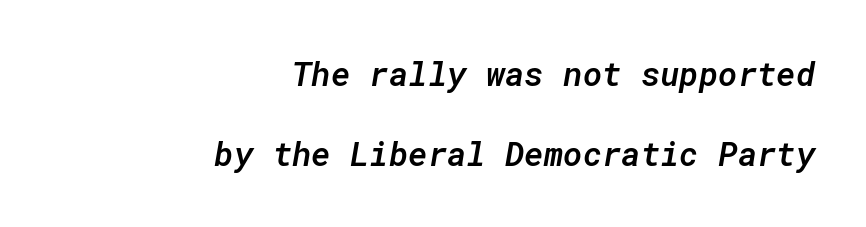
Q: Is the text bold? A: Semi-bold.
Q: Is the text italic (slanted)? A: Yes, it leans right by about 10 degrees.
Q: Is the text underlined? A: No.
Q: How is the paragraph aligned? A: Right-aligned.
Q: Is the spacing between letters normal or unusually wide? A: Normal.
Q: Is the spacing between lines tight, normal or loose? A: Loose.
Q: Width (condensed, normal, or wide)? A: Normal.
Q: Stroke contrast? A: Low.
Q: x-height? A: Medium.
Q: Monospaced? A: Yes.
